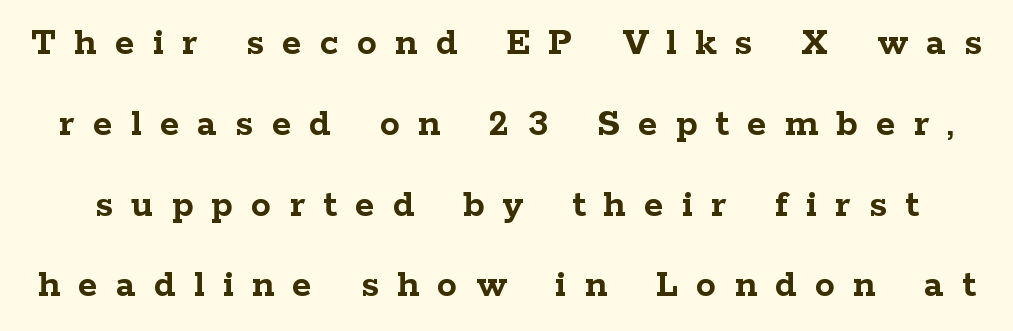
Do the characters align in a grid? No, the font is proportional. Thick stems and heavy bowls — unmistakably bold. The text was rendered using a seriffed face with decorative stroke endings. Notice the wide empty band between every row — that's loose leading.
